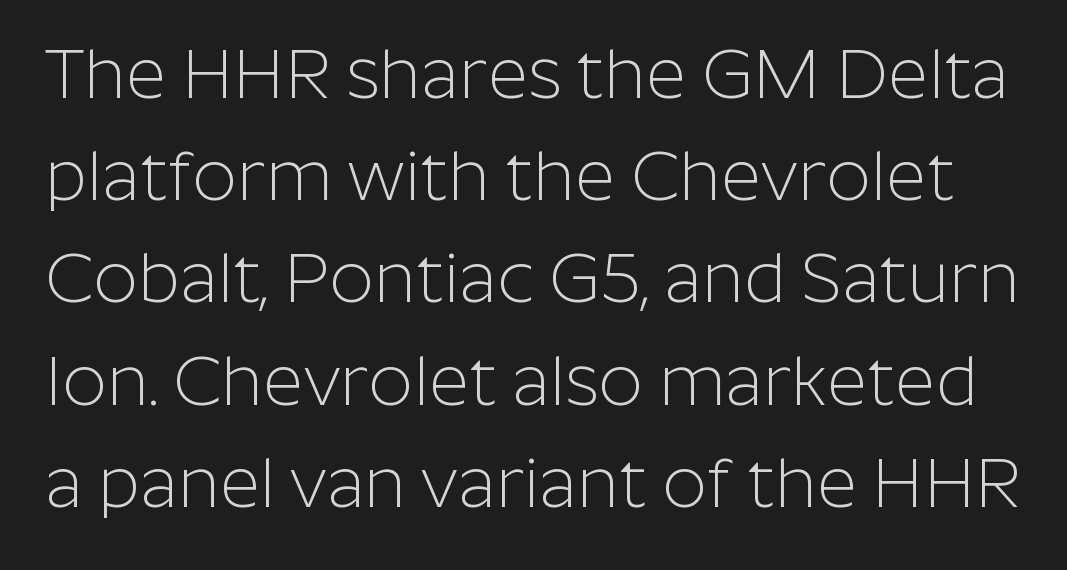
{"serif": "no", "italic": "no", "bold": "no", "weight": "light", "width": "normal", "stroke_contrast": "low", "x_height": "medium", "monospaced": "no", "underline": "no", "line_spacing": "normal", "line_spacing_ratio": 1.46, "letter_spacing": "normal", "letter_spacing_em": 0.0, "glyph_px": 70}
